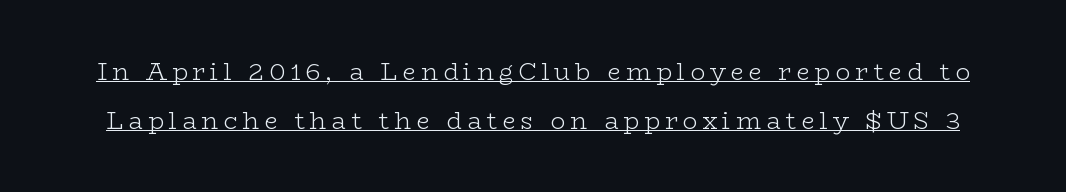
The strokes carry an ordinary text weight at most. The string is rendered with underlining switched on. Here the glyphs are tracked loosely, breaking word shapes into spaced letters. No italicization has been applied; the sample stays upright.
